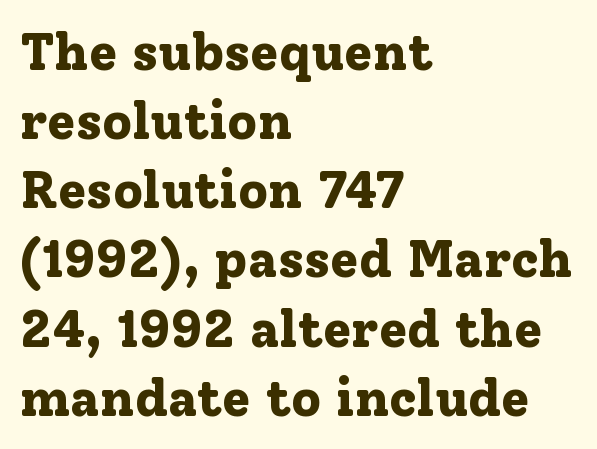
The image shows 52 px bold serif type, upright; set left-aligned, normal line spacing (1.33x), normal letter spacing, not underlined; low stroke contrast and a medium x-height.
